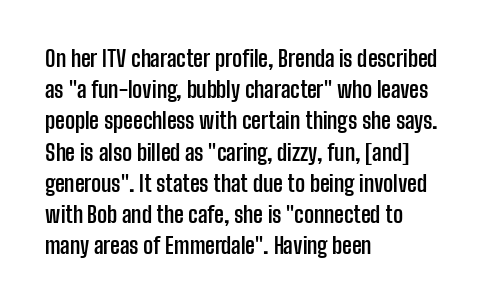
{"italic": "no", "bold": "yes", "underline": "no", "align": "left", "line_spacing": "normal", "line_spacing_ratio": 1.42, "letter_spacing": "normal", "letter_spacing_em": 0.0, "glyph_px": 22}
